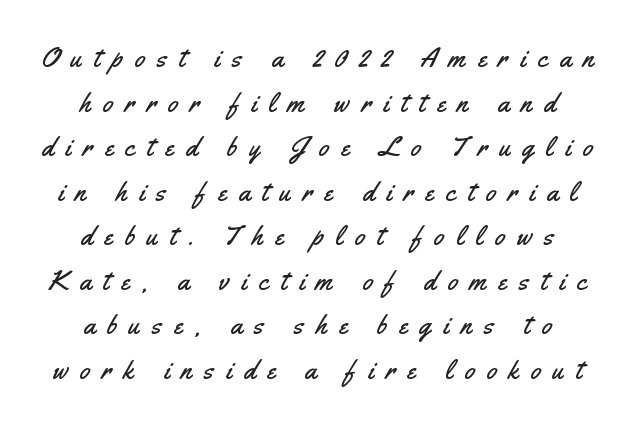
Q: Is the text italic (slanted)? A: Yes.
Q: Is the text underlined? A: No.
Q: Is the spacing between letters normal or unusually wide? A: Unusually wide.
Q: Is the spacing between lines tight, normal or loose? A: Normal.
